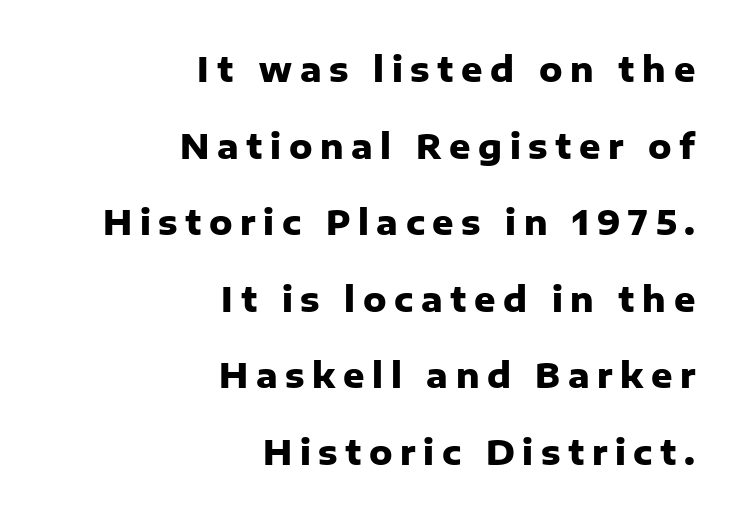
Q: Is the text bold? A: Yes.
Q: Is the text italic (slanted)? A: No, it is upright.
Q: Is the typeface a serif or a sans-serif typeface? A: Sans-serif.
Q: Is the text underlined? A: No.
Q: How is the paragraph aligned? A: Right-aligned.
Q: Is the spacing between letters normal or unusually wide? A: Unusually wide.
Q: Is the spacing between lines tight, normal or loose? A: Loose.
Q: Width (condensed, normal, or wide)? A: Normal.
Q: Stroke contrast? A: Low.
Q: x-height? A: Medium.
Q: Monospaced? A: No.
